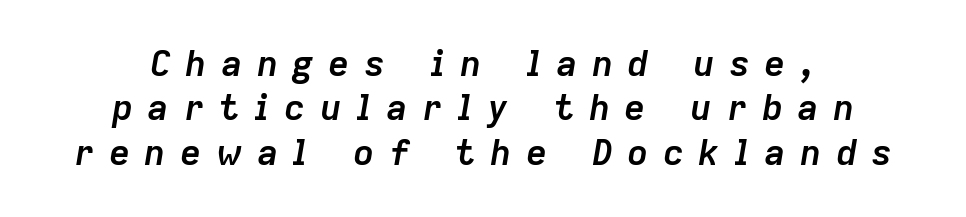
The image shows 36 px semibold type, italic (leaning right); set centered, line spacing 1.23x, unusually wide letter spacing (+0.39 em), not underlined; low stroke contrast and a medium x-height.
